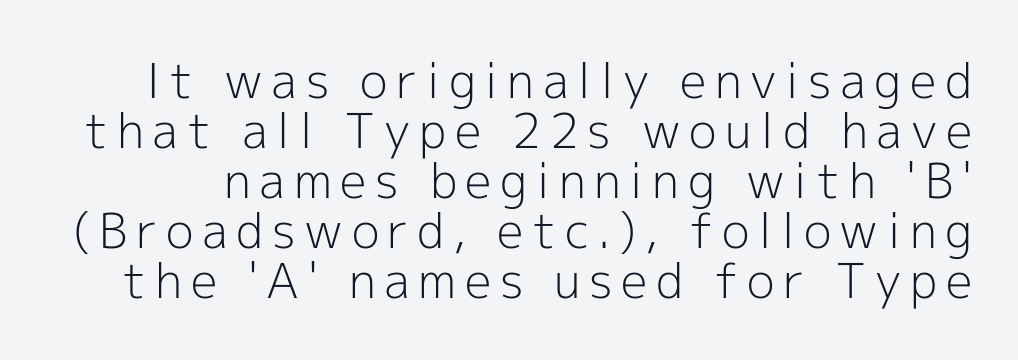
Q: Is the text bold? A: No.
Q: Is the text italic (slanted)? A: No, it is upright.
Q: Is the typeface a serif or a sans-serif typeface? A: Sans-serif.
Q: Is the text underlined? A: No.
Q: Is the spacing between lines tight, normal or loose? A: Tight.
Q: Width (condensed, normal, or wide)? A: Normal.
Q: x-height? A: Medium.
Q: Monospaced? A: No.
